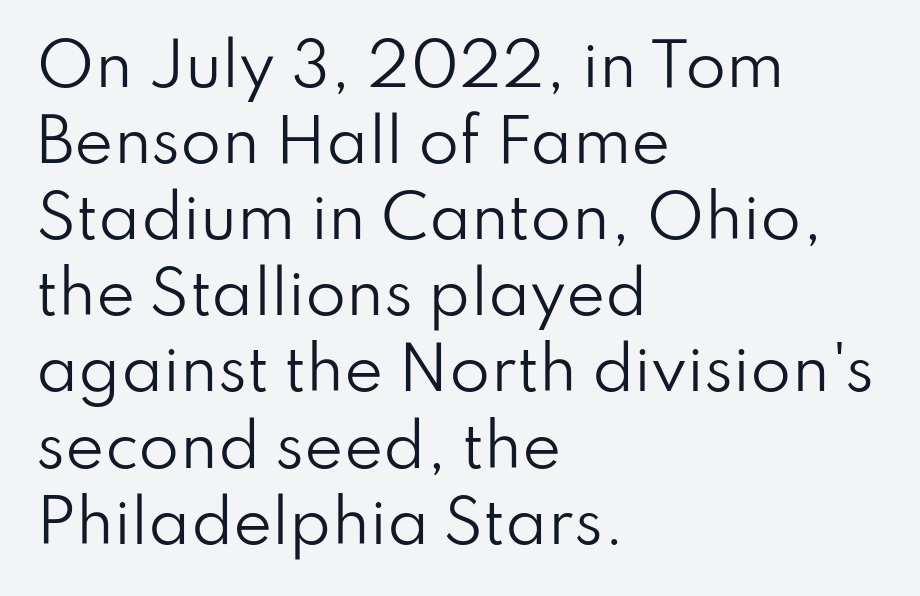
{"serif": "no", "italic": "no", "bold": "no", "weight": "regular", "width": "normal", "stroke_contrast": "low", "x_height": "small", "monospaced": "no", "underline": "no", "align": "left", "line_spacing": "normal", "line_spacing_ratio": 1.29, "letter_spacing": "normal", "letter_spacing_em": 0.0, "glyph_px": 59}
